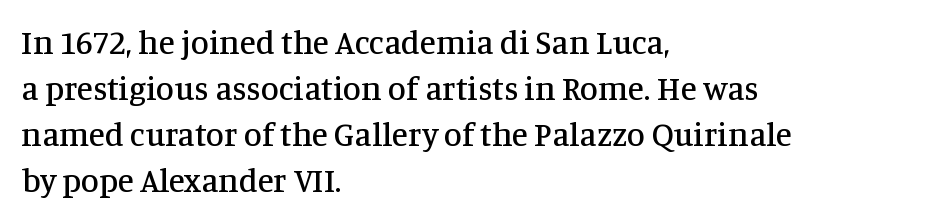
Q: Is the text italic (slanted)? A: No, it is upright.
Q: Is the typeface a serif or a sans-serif typeface? A: Serif.
Q: Is the text underlined? A: No.
Q: How is the paragraph aligned? A: Left-aligned.
Q: Is the spacing between letters normal or unusually wide? A: Normal.
Q: Is the spacing between lines tight, normal or loose? A: Normal.
Q: Width (condensed, normal, or wide)? A: Normal.
Q: Stroke contrast? A: Medium.
Q: x-height? A: Large.
Q: Monospaced? A: No.
